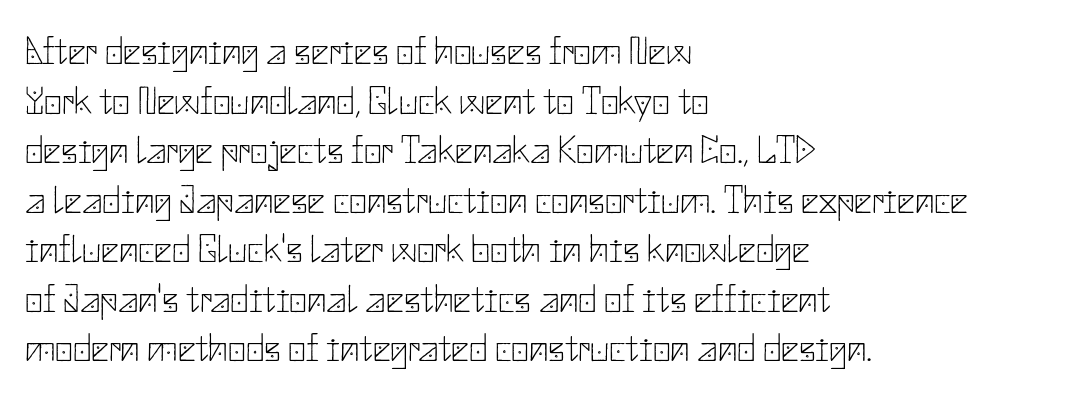
The image shows 39 px thin sans-serif type, upright; set left-aligned, normal line spacing (1.27x), normal letter spacing, not underlined; low stroke contrast and a small x-height.
